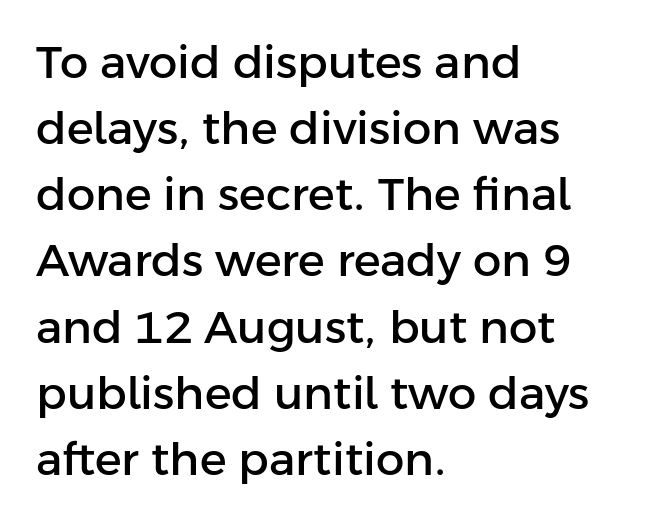
Inter-character spacing is left at the font's built-in metrics. Nope, not italic — everything's standing straight. The face used here is a sans, in the tradition of grotesques and geometrics. The rag falls on the right side of this text block. The vertical gap from one line to the next is medium. The string is rendered with underlining switched off.
